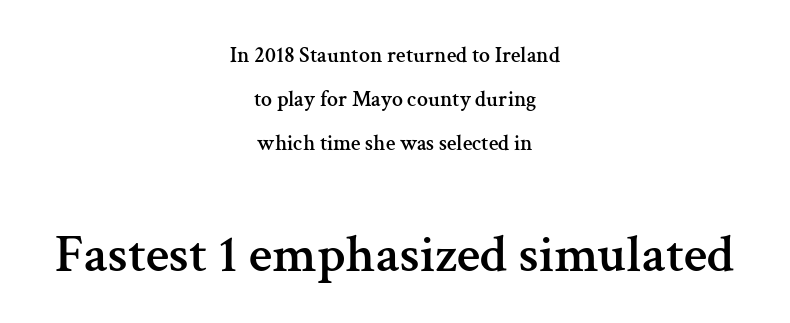
The image shows 54 px serif type, upright; set centered, loose line spacing (2.01x), normal letter spacing, not underlined; the second (bottom) block is 2.45x larger; medium stroke contrast and a medium x-height.
